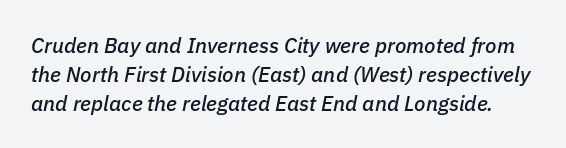
Here the glyphs are tracked normally, forming tight word shapes. The foot of each line stays bare and open. The lettering tilts uniformly, giving the passage an italic look. Interline gaps are of average width in this sample.
